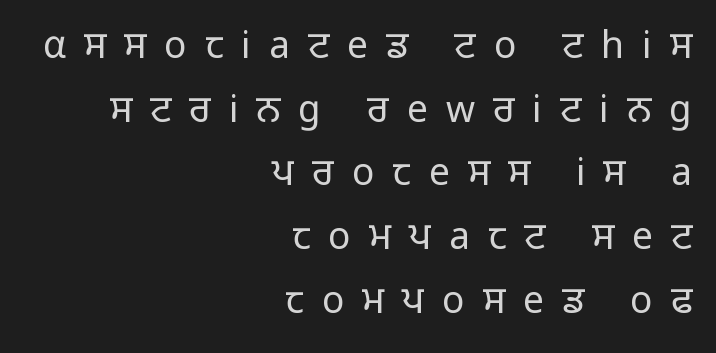
Q: Is the text bold? A: No.
Q: Is the text italic (slanted)? A: No, it is upright.
Q: Is the typeface a serif or a sans-serif typeface? A: Sans-serif.
Q: Is the text underlined? A: No.
Q: How is the paragraph aligned? A: Right-aligned.
Q: Is the spacing between letters normal or unusually wide? A: Unusually wide.
Q: Width (condensed, normal, or wide)? A: Normal.
Q: Stroke contrast? A: Low.
Q: x-height? A: Medium.
Q: Monospaced? A: No.
